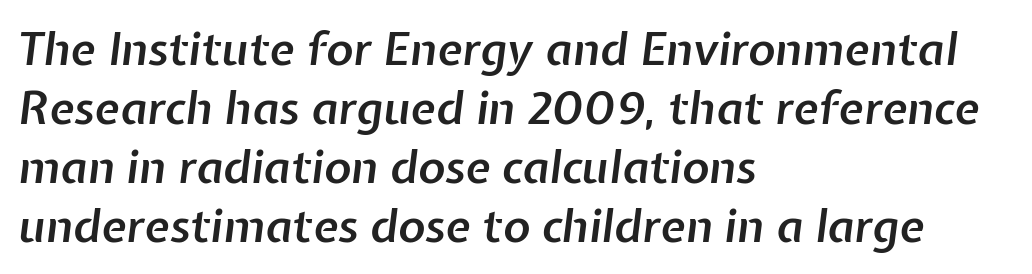
The image shows 46 px semibold type, italic (leaning right); set left-aligned, normal line spacing (1.28x), normal letter spacing, not underlined; low stroke contrast and a medium x-height.
